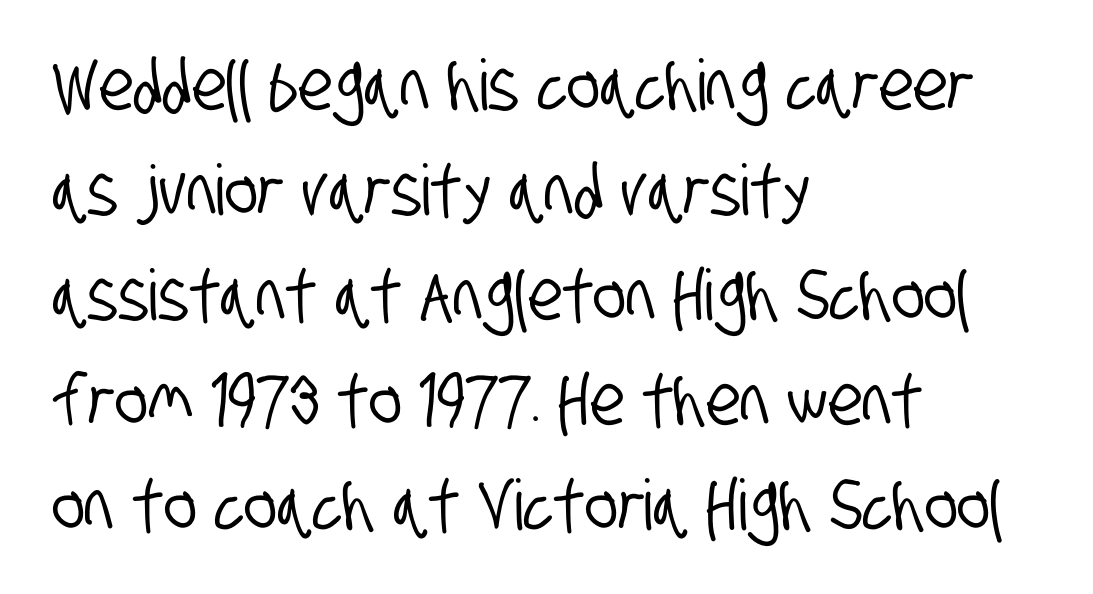
Q: Is the typeface a serif or a sans-serif typeface? A: Sans-serif.
Q: Is the text underlined? A: No.
Q: How is the paragraph aligned? A: Left-aligned.
Q: Is the spacing between letters normal or unusually wide? A: Normal.
Q: Is the spacing between lines tight, normal or loose? A: Normal.
Q: Width (condensed, normal, or wide)? A: Condensed.
Q: Stroke contrast? A: Low.
Q: x-height? A: Large.
Q: Monospaced? A: No.
